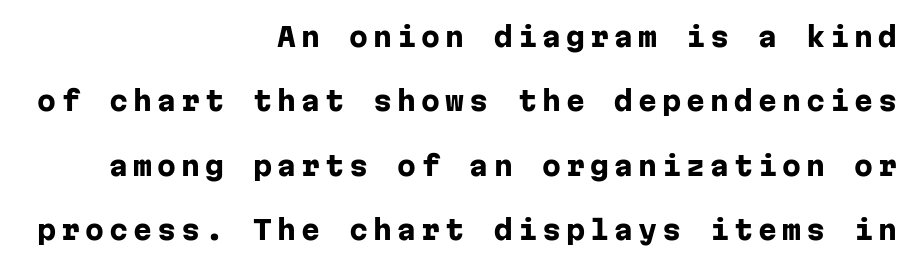
Q: Is the text bold? A: Yes.
Q: Is the text italic (slanted)? A: No, it is upright.
Q: Is the text underlined? A: No.
Q: How is the paragraph aligned? A: Right-aligned.
Q: Is the spacing between lines tight, normal or loose? A: Loose.
